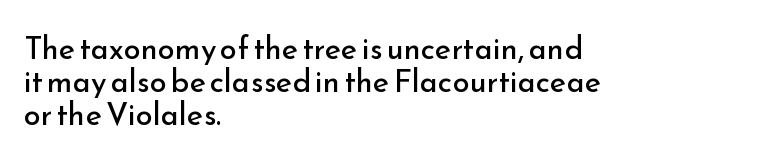
{"serif": "no", "italic": "no", "bold": "no", "weight": "regular", "width": "normal", "stroke_contrast": "low", "x_height": "small", "monospaced": "no", "underline": "no", "align": "left", "line_spacing": "tight", "line_spacing_ratio": 1.07, "letter_spacing": "normal", "letter_spacing_em": 0.0, "glyph_px": 31}
